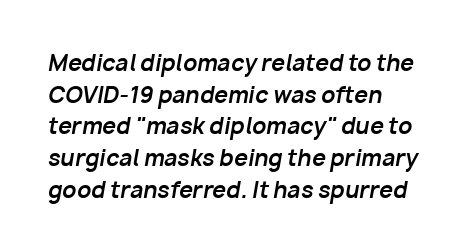
Q: Is the text bold? A: Yes.
Q: Is the text italic (slanted)? A: Yes, it leans right by about 10 degrees.
Q: Is the text underlined? A: No.
Q: Is the spacing between letters normal or unusually wide? A: Normal.
Q: Is the spacing between lines tight, normal or loose? A: Normal.
